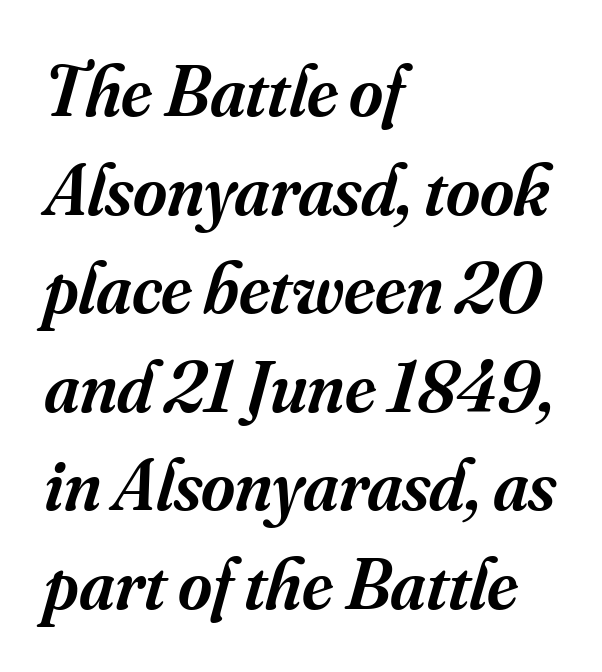
The image shows 73 px semibold serif type, italic (leaning right); set left-aligned, normal line spacing (1.35x), normal letter spacing, not underlined; medium stroke contrast and a small x-height.
